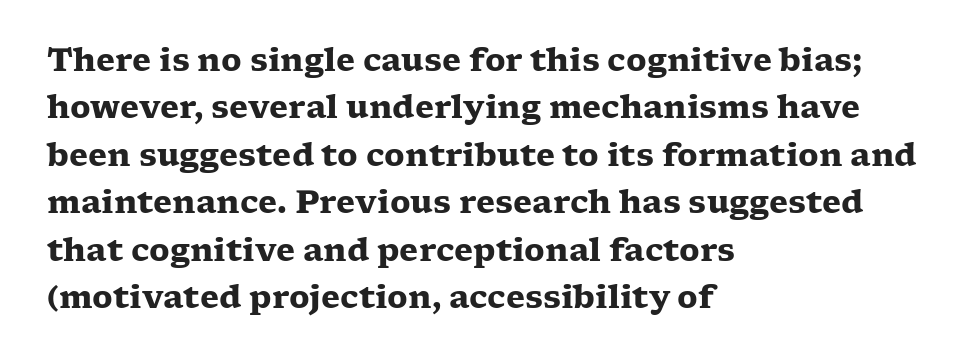
Q: Is the text bold? A: Yes.
Q: Is the text italic (slanted)? A: No, it is upright.
Q: Is the typeface a serif or a sans-serif typeface? A: Serif.
Q: Is the text underlined? A: No.
Q: How is the paragraph aligned? A: Left-aligned.
Q: Is the spacing between letters normal or unusually wide? A: Normal.
Q: Is the spacing between lines tight, normal or loose? A: Normal.
Q: Width (condensed, normal, or wide)? A: Wide.
Q: Stroke contrast? A: Low.
Q: x-height? A: Medium.
Q: Monospaced? A: No.
